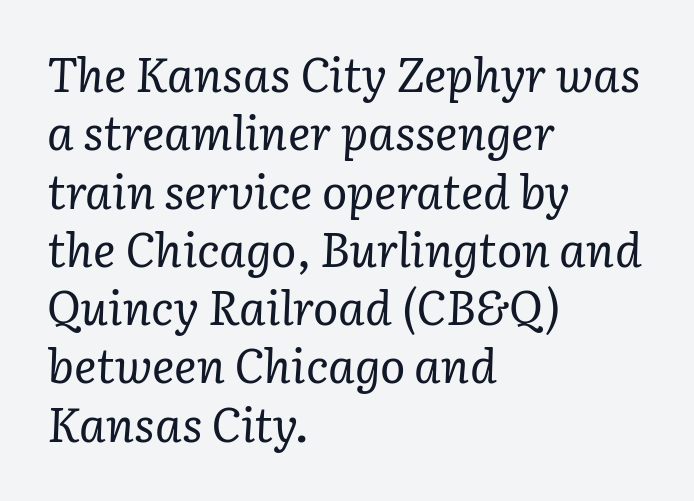
The image shows 47 px regular-weight serif type, italic (leaning right); set left-aligned, line spacing 1.24x, normal letter spacing, not underlined; low stroke contrast and a medium x-height.
